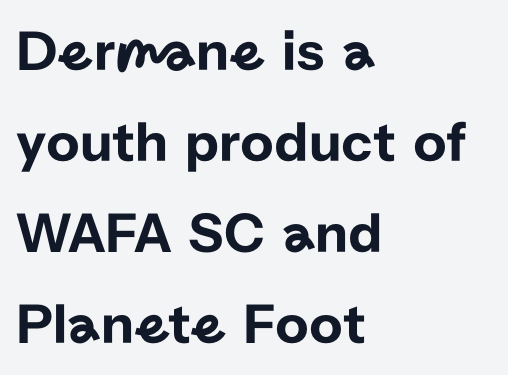
{"serif": "no", "italic": "no", "width": "normal", "stroke_contrast": "low", "x_height": "medium", "monospaced": "no", "underline": "no", "align": "left", "line_spacing": "normal", "line_spacing_ratio": 1.57, "letter_spacing": "normal", "letter_spacing_em": 0.0, "glyph_px": 58}
